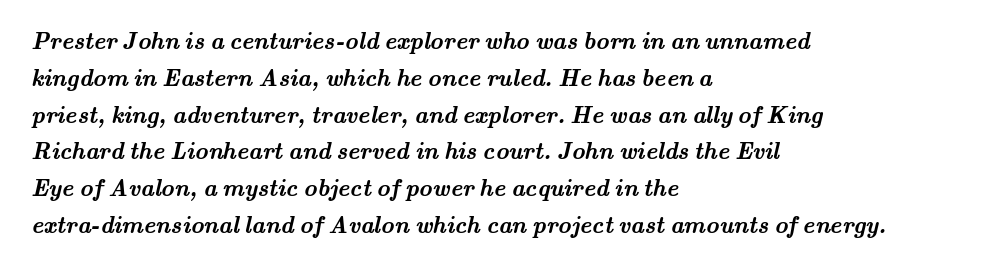
Weight check: bold — yes, fully. Honestly, the letter spacing is just normal — you wouldn't notice it. Lines of text with bare space underneath. Visually the block forms a straight wall on the left and a jagged coastline on the right. The block of text has a typical density, with ordinary space between rows.
